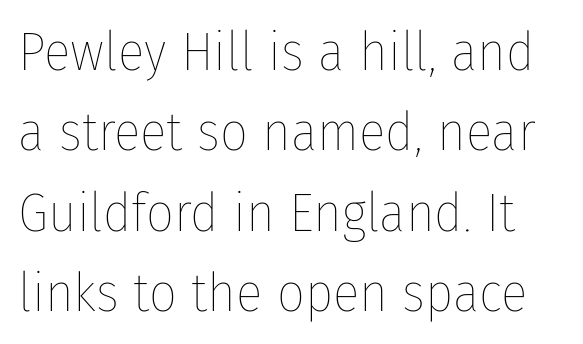
Weight: not bold — regular or lighter. This sample has the flowing, uneven cadence of proportional lettering. Each new line begins a customary step beneath the previous one. Does the lettering tilt? It doesn't — this is upright.
